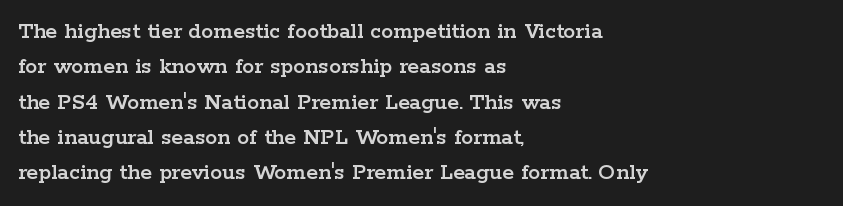
{"italic": "no", "underline": "no", "align": "left", "line_spacing": "normal", "line_spacing_ratio": 1.47, "letter_spacing": "normal", "letter_spacing_em": 0.0, "glyph_px": 24}
